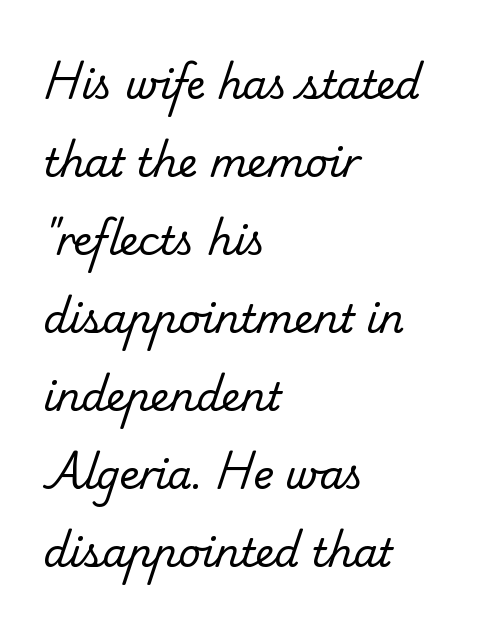
Nothing unusual about the tracking: characters are spaced as the font intends. The typeface chosen for these lines features serifs. The characters are drawn with everyday or finer stroke widths. This sample is left-justified, so line endings fall wherever the words run out. Character widths vary here, with narrow letters taking less room than wide ones.
